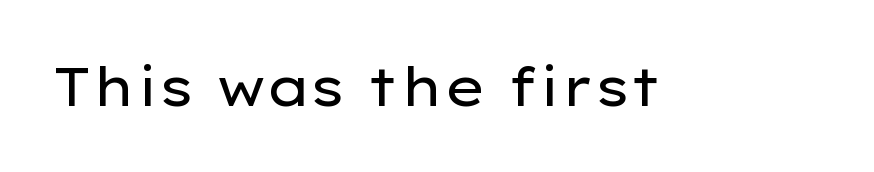
Counters stay open thanks to moderate or lighter strokes. Honestly, the letter spacing is just normal — you wouldn't notice it. Classification — sans serif. The string is rendered with underlining switched off.
